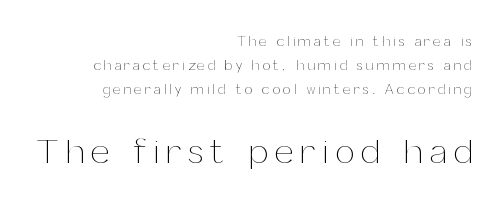
Q: Is the text bold? A: No.
Q: Is the text italic (slanted)? A: No, it is upright.
Q: Is the text underlined? A: No.
Q: How is the paragraph aligned? A: Right-aligned.
Q: Is the spacing between letters normal or unusually wide? A: Unusually wide.
Q: Which block of text is set in a larger size, the first (top) or the second (bottom)? A: The second (bottom) one.
Q: Width (condensed, normal, or wide)? A: Normal.
Q: Stroke contrast? A: Medium.
Q: x-height? A: Medium.
Q: Monospaced? A: No.
